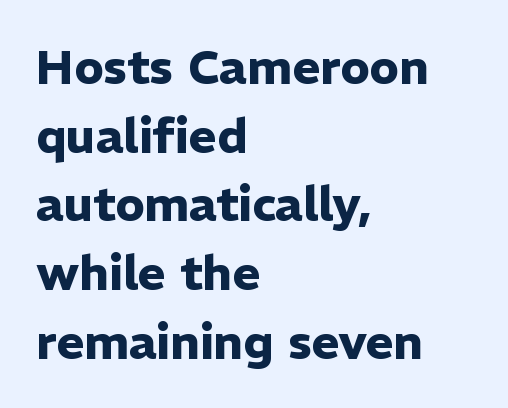
Q: Is the text bold? A: Yes.
Q: Is the text italic (slanted)? A: No, it is upright.
Q: Is the typeface a serif or a sans-serif typeface? A: Sans-serif.
Q: Is the text underlined? A: No.
Q: How is the paragraph aligned? A: Left-aligned.
Q: Is the spacing between letters normal or unusually wide? A: Normal.
Q: Is the spacing between lines tight, normal or loose? A: Normal.
Q: Width (condensed, normal, or wide)? A: Normal.
Q: Stroke contrast? A: Low.
Q: x-height? A: Medium.
Q: Monospaced? A: No.
